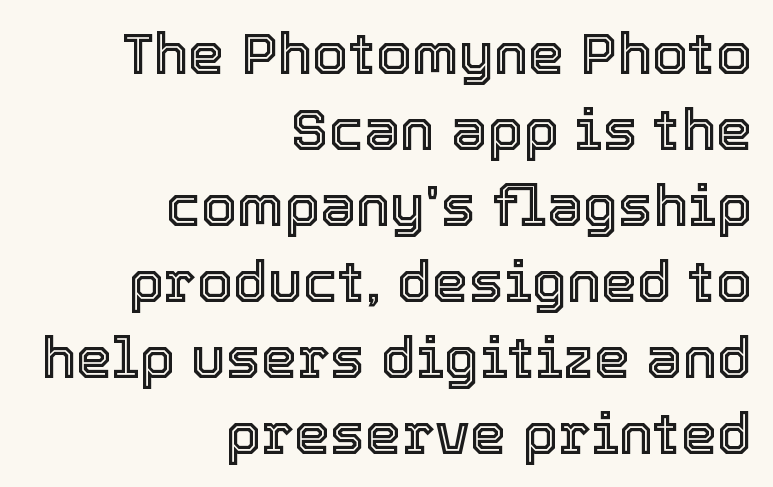
{"italic": "no", "width": "normal", "x_height": "medium", "monospaced": "no", "underline": "no", "align": "right", "line_spacing": "normal", "line_spacing_ratio": 1.31, "letter_spacing": "normal", "letter_spacing_em": 0.0, "glyph_px": 58}
